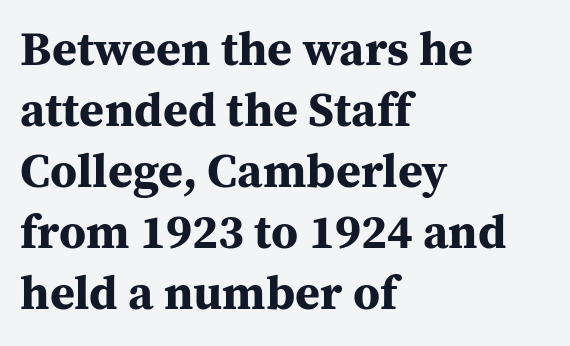
Examine the stroke ends and you'll spot serifs. The typography opts for an upright posture over an oblique one. Unmarked baselines from the first word to the last. In terms of weight, the rendering is a true, heavy bold. Note the varied advance widths — an 'i' is clearly narrower than an 'm'.
